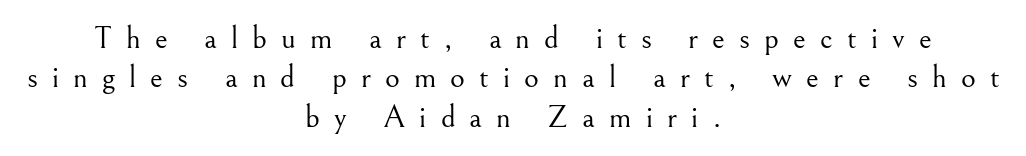
The glyphs are unaccompanied by any horizontal stroke below them. A serif font was chosen for this passage. Spacing verdict: proportional, widths tailored to each character. In terms of letterspacing, this is a distinctly airy, spread setting.
